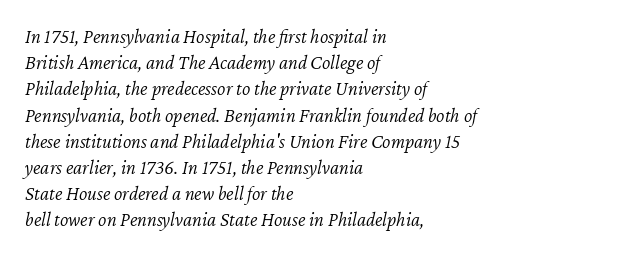
{"italic": "yes", "lean": "right", "slant_degrees": 12, "bold": "no", "underline": "no", "align": "left", "line_spacing": "normal", "line_spacing_ratio": 1.31, "letter_spacing": "normal", "letter_spacing_em": 0.0, "glyph_px": 20}
